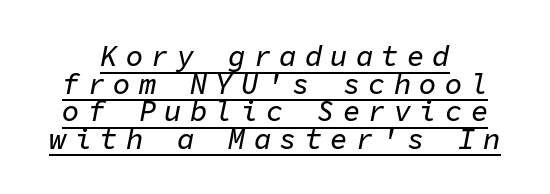
The image shows 29 px text type, italic (leaning right), monospaced; set centered, tight line spacing (0.95x), unusually wide letter spacing (+0.28 em), underlined; low stroke contrast and a medium x-height.
